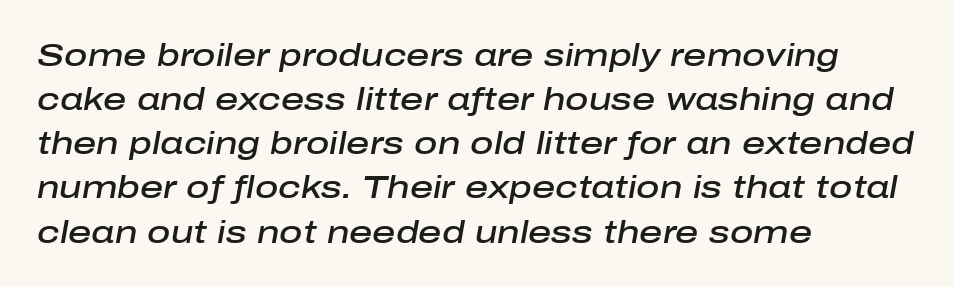
Q: Is the text bold? A: Semi-bold.
Q: Is the text italic (slanted)? A: Yes, it leans right by about 10 degrees.
Q: Is the text underlined? A: No.
Q: How is the paragraph aligned? A: Left-aligned.
Q: Is the spacing between letters normal or unusually wide? A: Normal.
Q: Is the spacing between lines tight, normal or loose? A: Normal.
Q: Width (condensed, normal, or wide)? A: Normal.
Q: Stroke contrast? A: Low.
Q: x-height? A: Medium.
Q: Monospaced? A: No.
